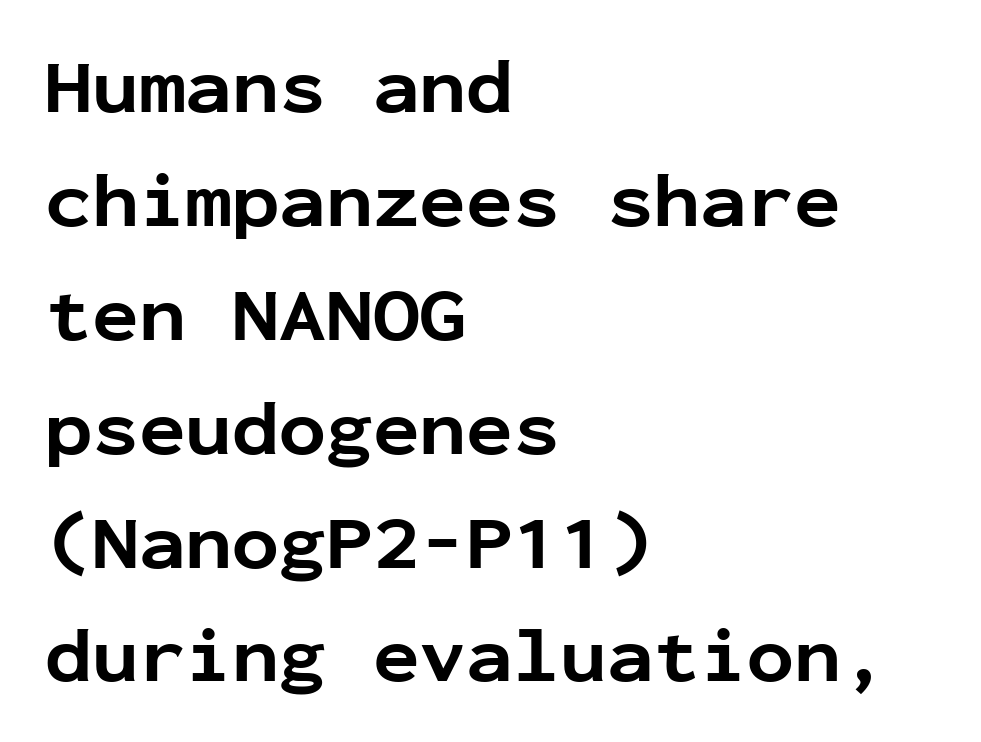
{"serif": "no", "italic": "no", "bold": "yes", "weight": "bold", "width": "normal", "stroke_contrast": "low", "x_height": "medium", "monospaced": "yes", "underline": "no", "align": "left", "line_spacing": "normal", "line_spacing_ratio": 1.46, "letter_spacing": "normal", "letter_spacing_em": 0.0, "glyph_px": 78}
